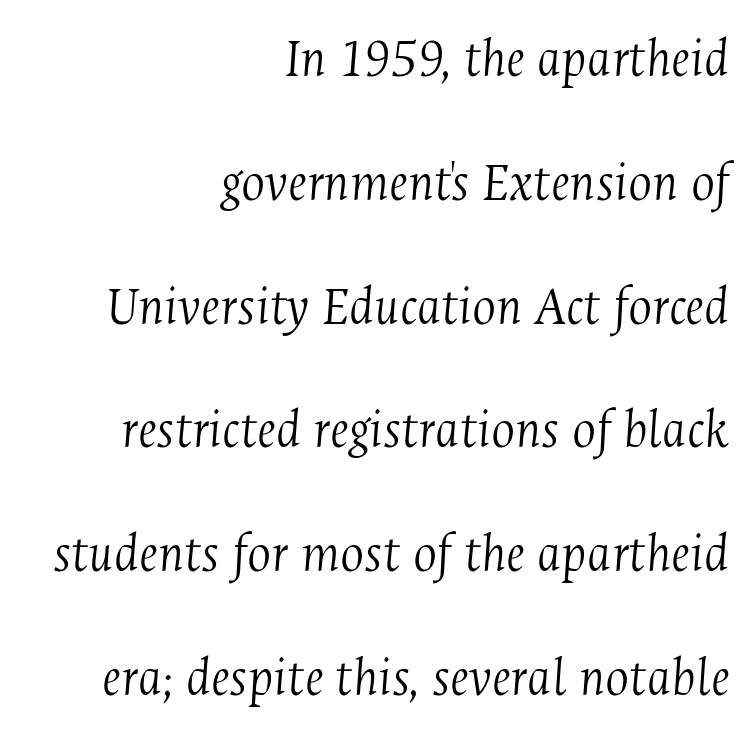
Stems here are at most as thick as an everyday book face. The passage shown leans; its letterforms are oblique. No extra tracking has been applied to these lines. The rendering uses a large line-height, opening up the rows. Note: serifs present on the glyphs. A typesetter would call this proportional, since set widths differ per character.
